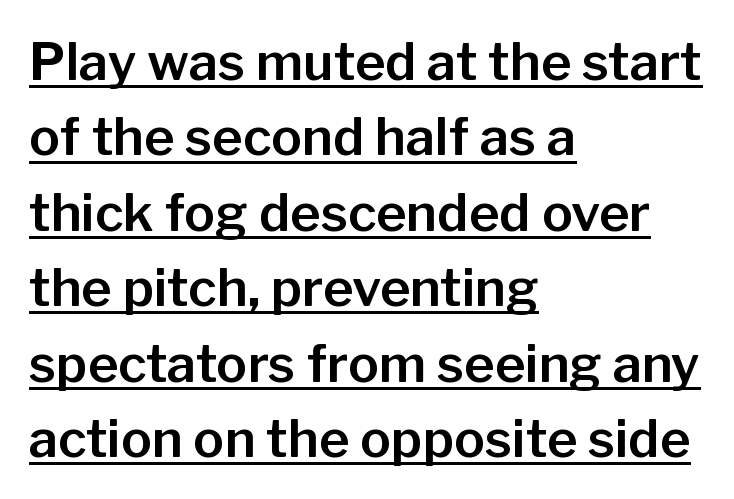
{"serif": "no", "italic": "no", "width": "normal", "stroke_contrast": "low", "x_height": "medium", "monospaced": "no", "underline": "yes", "align": "left", "line_spacing": "normal", "line_spacing_ratio": 1.45, "letter_spacing": "normal", "letter_spacing_em": 0.0, "glyph_px": 52}
